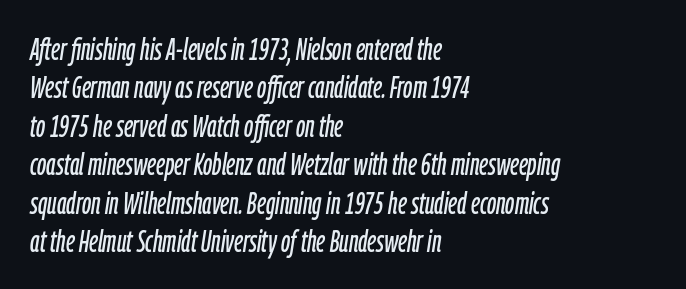
The image shows 30 px condensed type, italic (leaning right); set left-aligned, normal line spacing (1.28x), normal letter spacing, not underlined; low stroke contrast and a medium x-height.
